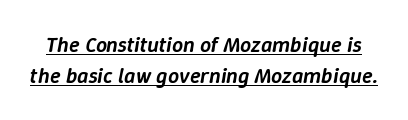
A fair bit of extra ink — the face is semibold, not bold. One glance says typical: line gaps are just what's usual. The typography opts for an oblique posture over an upright one. This rendering leaves character spacing at its baseline value.
